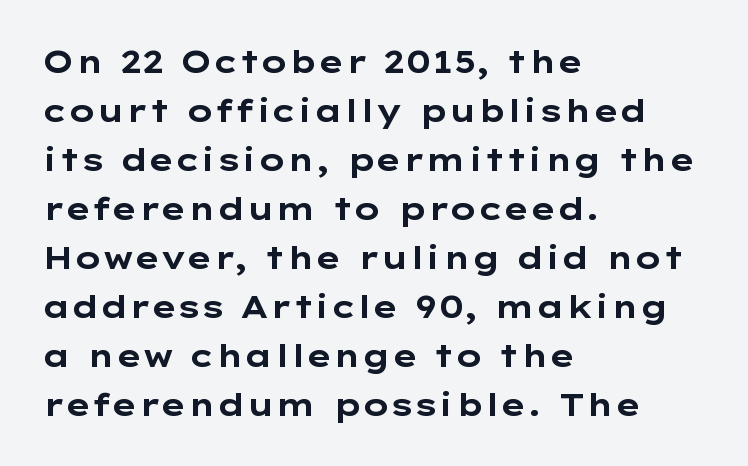
Q: Is the text bold? A: Yes.
Q: Is the text italic (slanted)? A: No, it is upright.
Q: Is the typeface a serif or a sans-serif typeface? A: Sans-serif.
Q: Is the text underlined? A: No.
Q: How is the paragraph aligned? A: Left-aligned.
Q: Is the spacing between letters normal or unusually wide? A: Normal.
Q: Is the spacing between lines tight, normal or loose? A: Normal.
Q: Width (condensed, normal, or wide)? A: Wide.
Q: Stroke contrast? A: Low.
Q: x-height? A: Medium.
Q: Monospaced? A: No.
